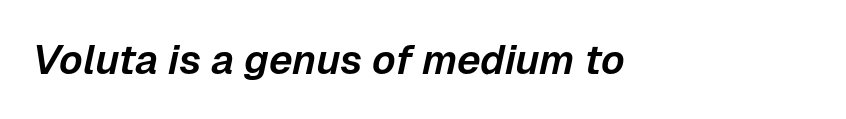
Q: Is the text italic (slanted)? A: Yes, it leans right by about 12 degrees.
Q: Is the text underlined? A: No.
Q: Is the spacing between letters normal or unusually wide? A: Normal.
Q: Width (condensed, normal, or wide)? A: Normal.
Q: Stroke contrast? A: Low.
Q: x-height? A: Medium.
Q: Monospaced? A: No.
